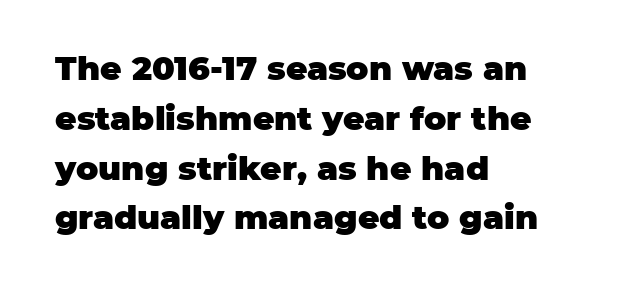
Q: Is the text bold? A: Yes.
Q: Is the text italic (slanted)? A: No, it is upright.
Q: Is the typeface a serif or a sans-serif typeface? A: Sans-serif.
Q: Is the text underlined? A: No.
Q: How is the paragraph aligned? A: Left-aligned.
Q: Is the spacing between letters normal or unusually wide? A: Normal.
Q: Is the spacing between lines tight, normal or loose? A: Normal.
Q: Width (condensed, normal, or wide)? A: Normal.
Q: Stroke contrast? A: Low.
Q: x-height? A: Large.
Q: Monospaced? A: No.
